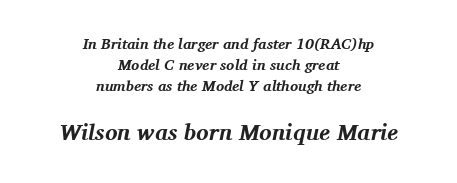
{"italic": "yes", "lean": "right", "slant_degrees": 11, "bold": "yes", "underline": "no", "align": "center", "line_spacing": "normal", "line_spacing_ratio": 1.4, "letter_spacing": "normal", "letter_spacing_em": 0.0, "larger_block": "second", "size_ratio": 1.53, "glyph_px": 23}
